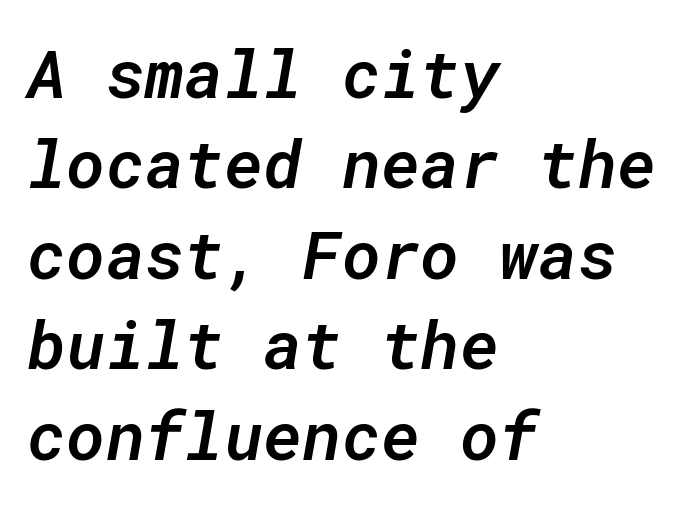
{"italic": "yes", "lean": "right", "slant_degrees": 10, "bold": "semi", "weight": "semibold", "width": "normal", "stroke_contrast": "low", "x_height": "medium", "monospaced": "yes", "underline": "no", "align": "left", "line_spacing": "normal", "line_spacing_ratio": 1.35, "letter_spacing": "normal", "letter_spacing_em": 0.0, "glyph_px": 67}
